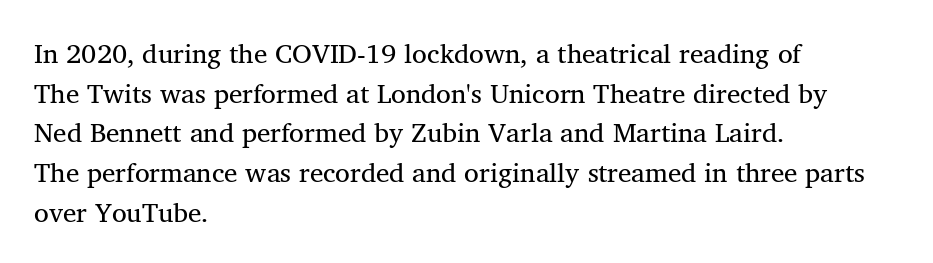
Notice how descenders clear the ascenders below comfortably — that's standard leading. Inter-character spacing is left at the font's built-in metrics. Bare-footed words on every line. The strokes are not fattened; the text isn't bold. A student would call this left alignment; a typographer would say flush left, rag right.
